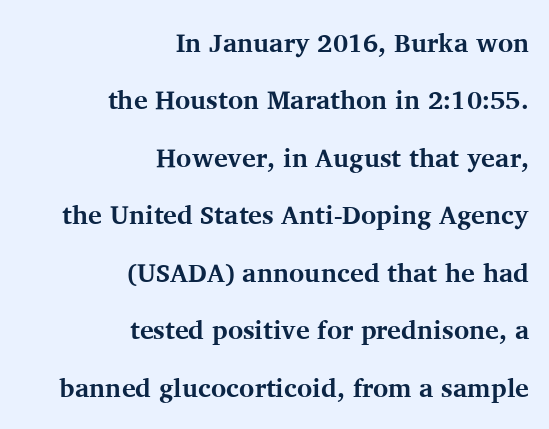
The image shows 26 px bold type, upright; set right-aligned, loose line spacing (2.21x), normal letter spacing, not underlined.
